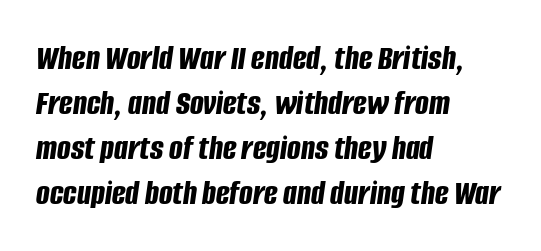
The line-height multiplier appears to be the usual default. If you drew a ruler down the left edge, every line would touch it. Think of a printed novel: that variable character pitch is what you see here. The gap between lines stays unmarked.
